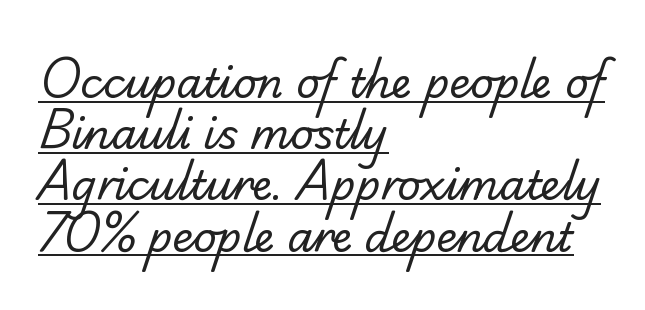
The image shows 41 px regular-weight serif type; set left-aligned, normal line spacing (1.25x), normal letter spacing, underlined; low stroke contrast and a small x-height.
